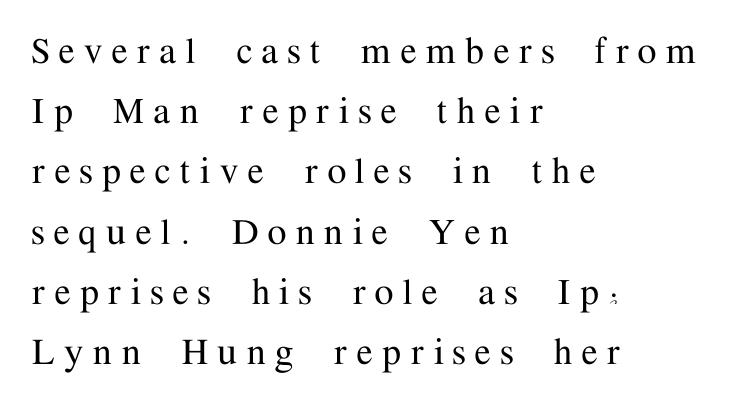
The zone under the glyphs is completely vacant. Layout note: lines flush left. Each letter's strokes conclude with small projecting serifs. Ascenders rise straight up at ninety degrees.
